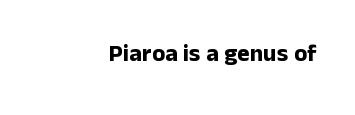
Q: Is the text bold? A: Yes.
Q: Is the text italic (slanted)? A: No, it is upright.
Q: Is the text underlined? A: No.
Q: How is the paragraph aligned? A: Right-aligned.
Q: Is the spacing between letters normal or unusually wide? A: Normal.
